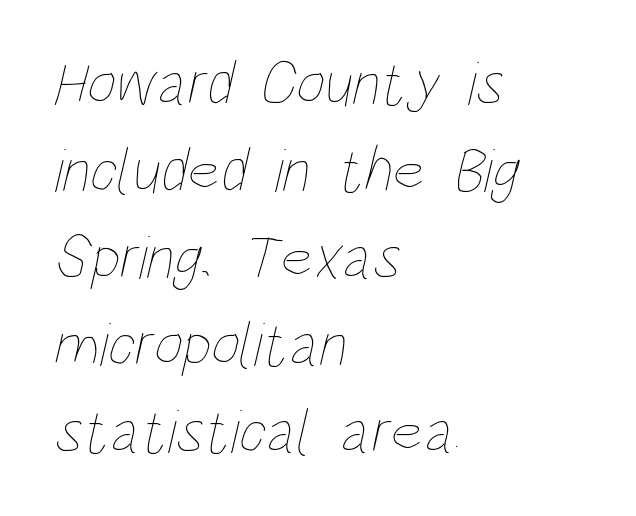
{"bold": "no", "weight": "thin", "width": "condensed", "stroke_contrast": "low", "x_height": "large", "monospaced": "no", "underline": "no", "align": "left", "line_spacing": "normal", "line_spacing_ratio": 1.38, "letter_spacing": "normal", "letter_spacing_em": 0.0, "glyph_px": 63}
